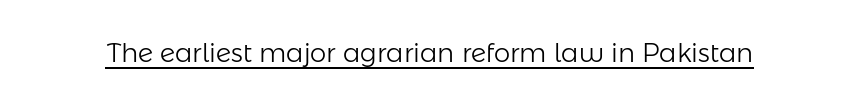
Short note: letters normally spaced. Is this a heavy cut? Hardly; it is regular or lighter. This sample uses an upright cut, with every glyph sitting square on the baseline. Is there an underline? Yes — a line sits under the letters.
